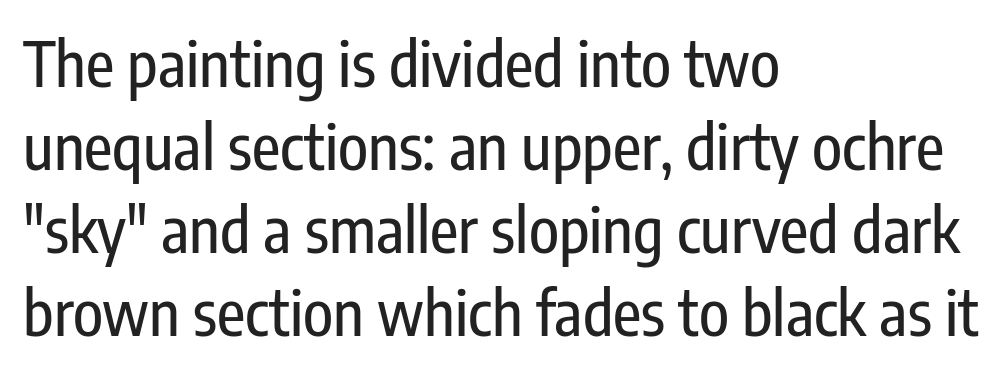
{"serif": "no", "italic": "no", "width": "condensed", "stroke_contrast": "low", "x_height": "medium", "monospaced": "no", "underline": "no", "align": "left", "line_spacing": "normal", "line_spacing_ratio": 1.34, "letter_spacing": "normal", "letter_spacing_em": 0.0, "glyph_px": 62}
